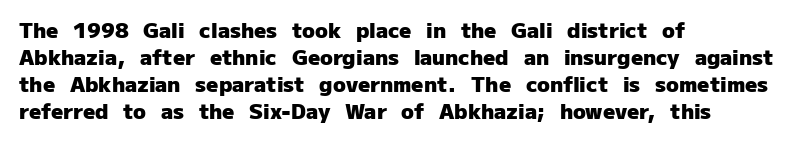
The image shows 21 px bold type, upright; set left-aligned, normal line spacing (1.29x), normal letter spacing, not underlined.
